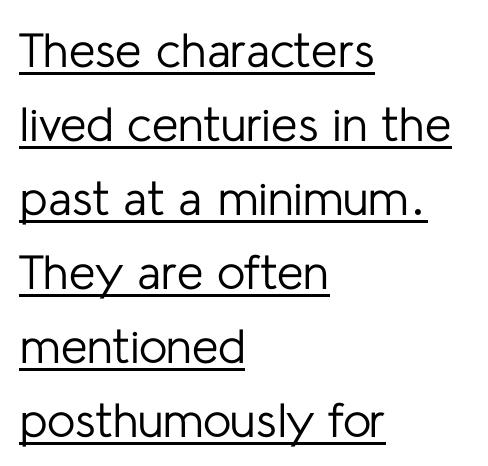
Looks like regular typesetting: each glyph gets only the width it needs. A typesetter would mark this as roman, not italic. A sans-serif font was chosen for this passage. Visually the block forms a straight wall on the left and a jagged coastline on the right.
